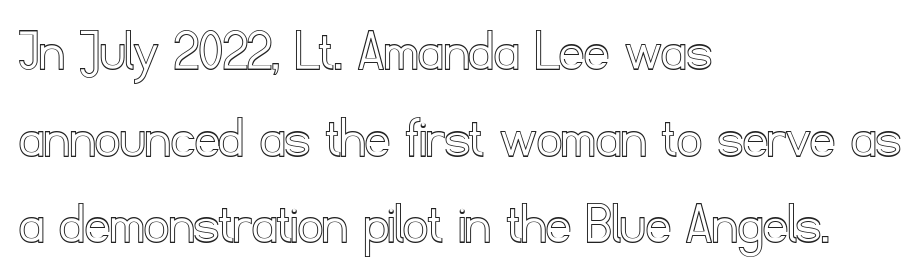
Quick note: not italic, upright. The typesetter chose a ragged-right arrangement here. Spacing verdict: proportional, widths tailored to each character. Default kerning and tracking; the words read as compact shapes. Only glyphs here, with clear space below each row. Vertical spacing — default.
